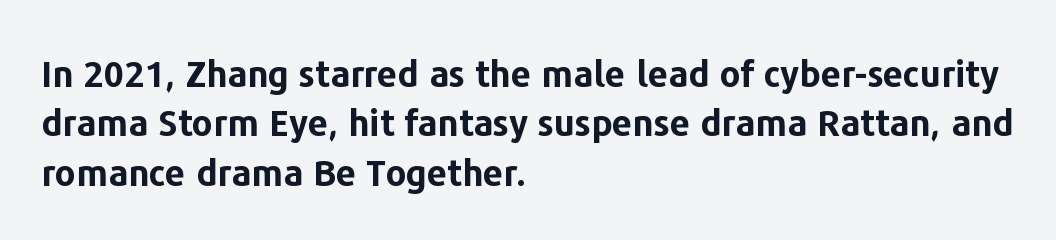
The image shows 36 px bold sans-serif type, upright; set left-aligned, normal line spacing (1.37x), normal letter spacing, not underlined; low stroke contrast and a medium x-height.
